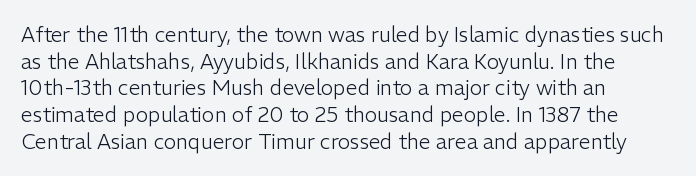
{"italic": "no", "bold": "no", "underline": "no", "align": "left", "line_spacing": "normal", "line_spacing_ratio": 1.27, "letter_spacing": "normal", "letter_spacing_em": 0.0, "glyph_px": 21}
